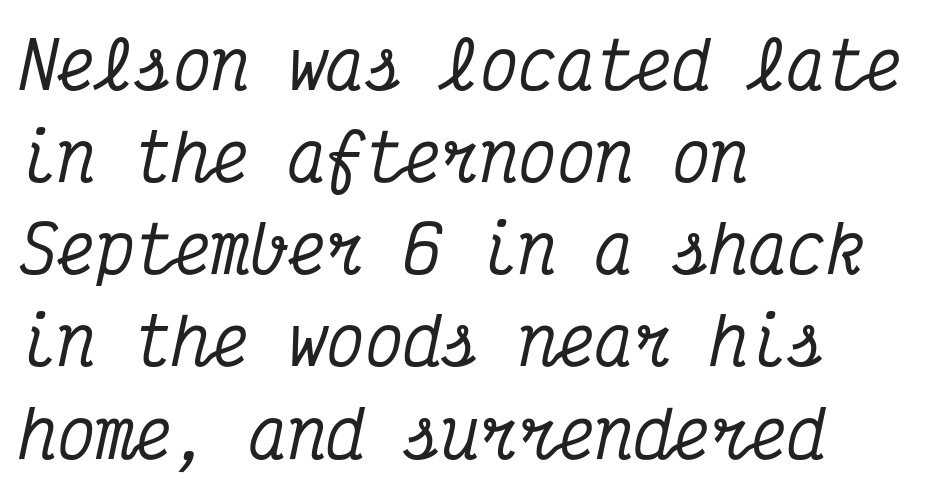
Looking at the ascenders, they clearly lean. The rag falls on the right side of this text block. Honestly, the letter spacing is just normal — you wouldn't notice it. The face used here is monospaced, like something from a code editor.
